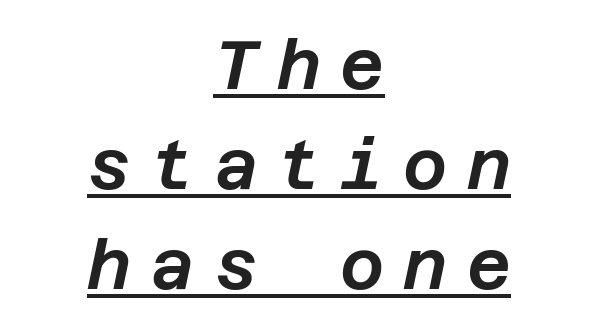
The image shows 68 px text type, italic (leaning right); set centered, normal line spacing (1.47x), unusually wide letter spacing (+0.28 em), underlined; low stroke contrast and a large x-height.
